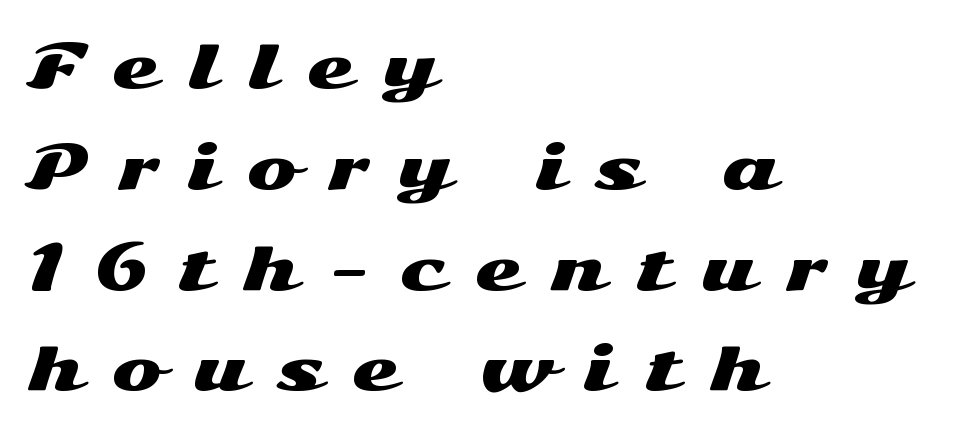
Q: Is the text italic (slanted)? A: Yes.
Q: Is the typeface a serif or a sans-serif typeface? A: Sans-serif.
Q: Is the text underlined? A: No.
Q: How is the paragraph aligned? A: Left-aligned.
Q: Is the spacing between letters normal or unusually wide? A: Unusually wide.
Q: Is the spacing between lines tight, normal or loose? A: Normal.
Q: Width (condensed, normal, or wide)? A: Wide.
Q: Stroke contrast? A: Medium.
Q: x-height? A: Medium.
Q: Monospaced? A: No.
